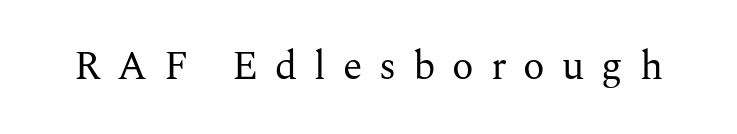
Q: Is the text bold? A: No.
Q: Is the text italic (slanted)? A: No, it is upright.
Q: Is the typeface a serif or a sans-serif typeface? A: Serif.
Q: Is the text underlined? A: No.
Q: Is the spacing between letters normal or unusually wide? A: Unusually wide.
Q: Width (condensed, normal, or wide)? A: Normal.
Q: Stroke contrast? A: Medium.
Q: x-height? A: Medium.
Q: Monospaced? A: No.
